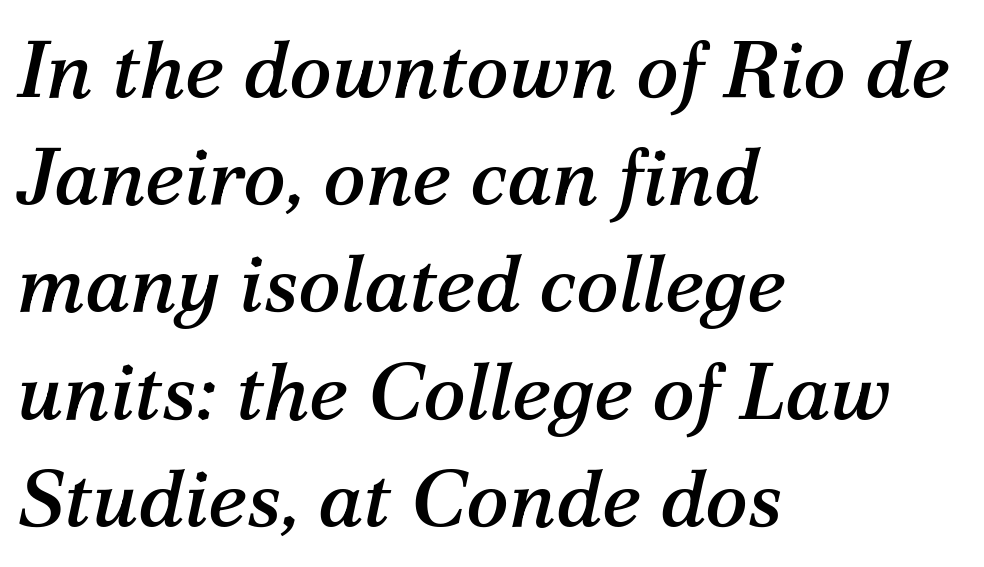
{"serif": "yes", "italic": "yes", "lean": "right", "slant_degrees": 12, "width": "normal", "stroke_contrast": "medium", "x_height": "medium", "monospaced": "no", "underline": "no", "align": "left", "line_spacing": "normal", "line_spacing_ratio": 1.34, "letter_spacing": "normal", "letter_spacing_em": 0.0, "glyph_px": 80}
